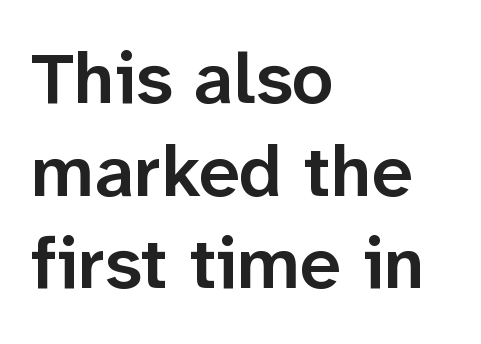
Q: Is the text bold? A: Semi-bold.
Q: Is the text italic (slanted)? A: No, it is upright.
Q: Is the typeface a serif or a sans-serif typeface? A: Sans-serif.
Q: Is the text underlined? A: No.
Q: How is the paragraph aligned? A: Left-aligned.
Q: Is the spacing between letters normal or unusually wide? A: Normal.
Q: Is the spacing between lines tight, normal or loose? A: Normal.
Q: Width (condensed, normal, or wide)? A: Normal.
Q: Stroke contrast? A: Low.
Q: x-height? A: Medium.
Q: Monospaced? A: No.
